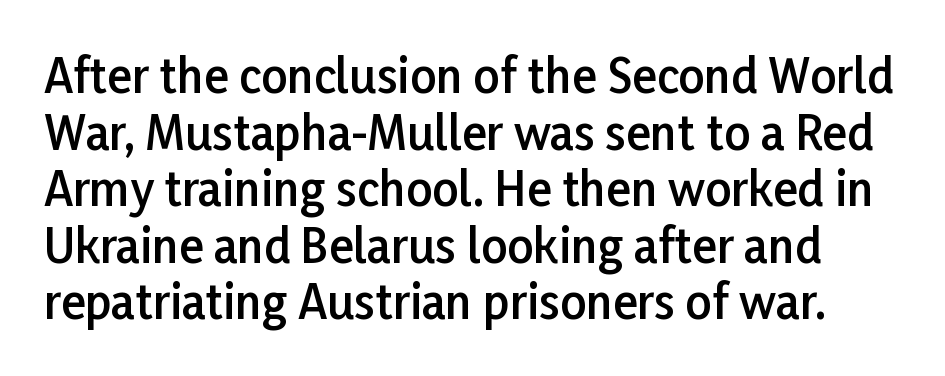
{"serif": "no", "italic": "no", "bold": "semi", "weight": "semibold", "width": "normal", "stroke_contrast": "low", "x_height": "medium", "monospaced": "no", "underline": "no", "line_spacing_ratio": 1.23, "letter_spacing": "normal", "letter_spacing_em": 0.0, "glyph_px": 46}
